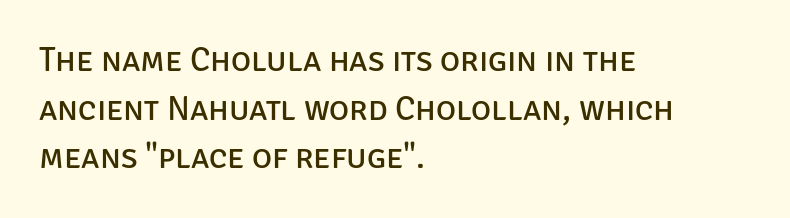
{"serif": "no", "italic": "no", "bold": "no", "weight": "regular", "width": "normal", "stroke_contrast": "low", "x_height": "large", "monospaced": "no", "underline": "no", "align": "left", "line_spacing": "normal", "line_spacing_ratio": 1.43, "letter_spacing": "normal", "letter_spacing_em": 0.0, "glyph_px": 34}
